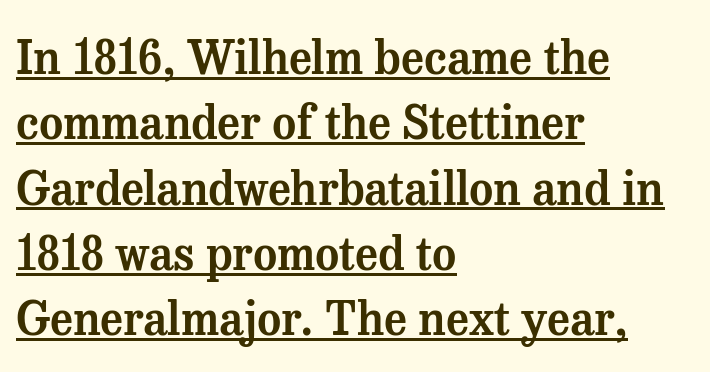
Q: Is the text italic (slanted)? A: No, it is upright.
Q: Is the typeface a serif or a sans-serif typeface? A: Serif.
Q: Is the text underlined? A: Yes.
Q: How is the paragraph aligned? A: Left-aligned.
Q: Is the spacing between letters normal or unusually wide? A: Normal.
Q: Is the spacing between lines tight, normal or loose? A: Normal.
Q: Width (condensed, normal, or wide)? A: Normal.
Q: Stroke contrast? A: Medium.
Q: x-height? A: Medium.
Q: Monospaced? A: No.
